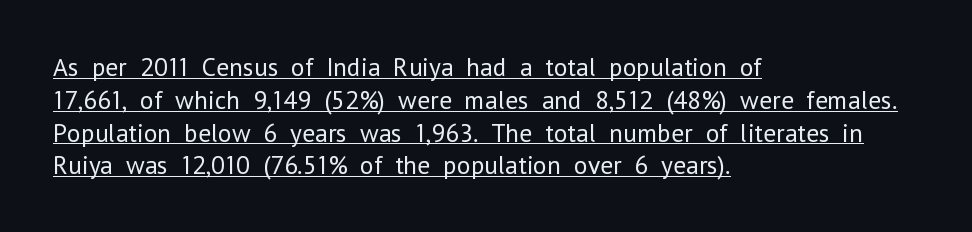
{"italic": "no", "bold": "no", "underline": "yes", "align": "left", "line_spacing": "normal", "line_spacing_ratio": 1.26, "letter_spacing": "normal", "letter_spacing_em": 0.0, "glyph_px": 26}
